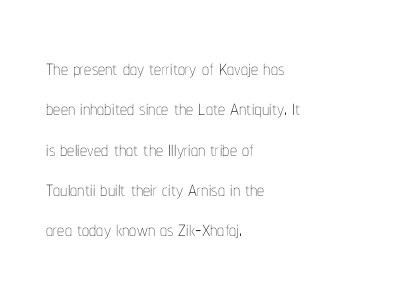
The image shows 28 px thin, condensed type, upright; set left-aligned, normal line spacing (1.44x), normal letter spacing, not underlined; low stroke contrast and a medium x-height.
